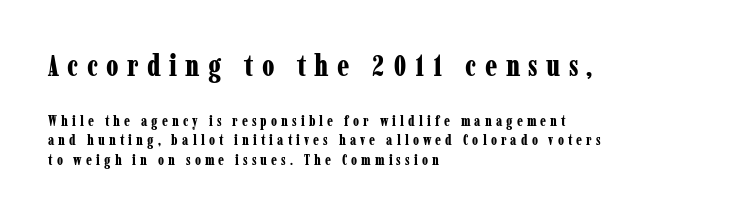
Q: Is the text bold? A: Yes.
Q: Is the text italic (slanted)? A: No, it is upright.
Q: Is the typeface a serif or a sans-serif typeface? A: Serif.
Q: Is the text underlined? A: No.
Q: How is the paragraph aligned? A: Left-aligned.
Q: Is the spacing between letters normal or unusually wide? A: Unusually wide.
Q: Is the spacing between lines tight, normal or loose? A: Normal.
Q: Which block of text is set in a larger size, the first (top) or the second (bottom)? A: The first (top) one.
Q: Width (condensed, normal, or wide)? A: Condensed.
Q: Stroke contrast? A: Low.
Q: x-height? A: Medium.
Q: Monospaced? A: No.
